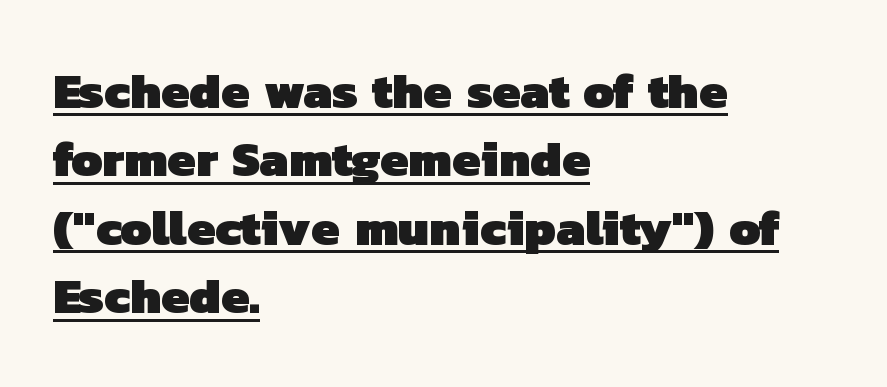
You could not count columns in this text — the font is proportionally spaced. Honestly, the row spacing looks completely unremarkable. A continuous stroke trails under the words, as in a hyperlink. Set as a true bold cut, around the 700 mark.
